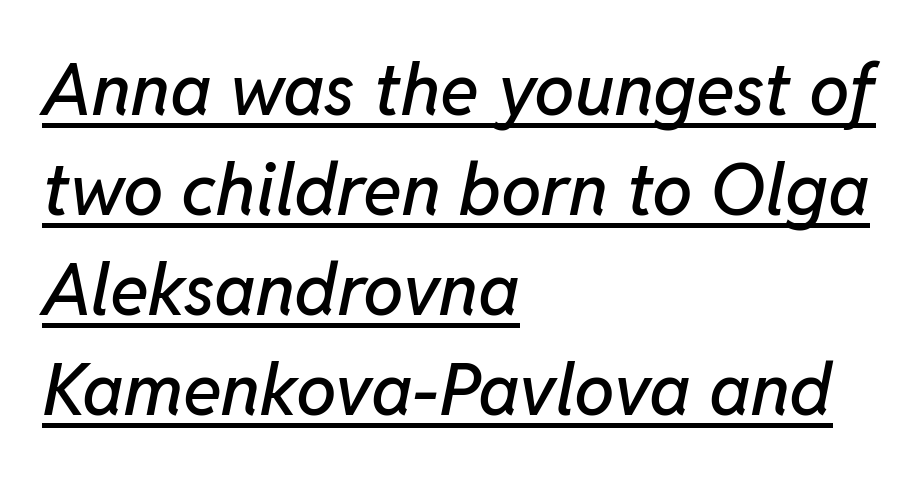
The image shows 72 px text type, italic (leaning right); set left-aligned, normal line spacing (1.39x), normal letter spacing, underlined; low stroke contrast and a medium x-height.
